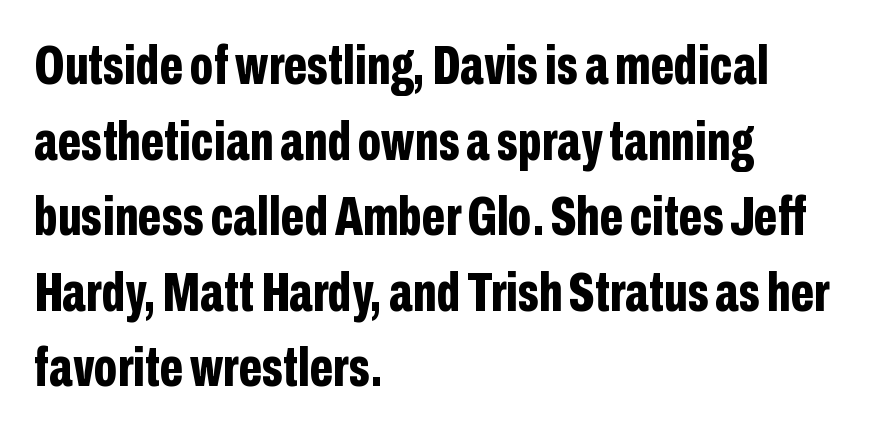
Q: Is the text bold? A: Yes.
Q: Is the text italic (slanted)? A: No, it is upright.
Q: Is the typeface a serif or a sans-serif typeface? A: Sans-serif.
Q: Is the text underlined? A: No.
Q: How is the paragraph aligned? A: Left-aligned.
Q: Is the spacing between letters normal or unusually wide? A: Normal.
Q: Is the spacing between lines tight, normal or loose? A: Normal.
Q: Width (condensed, normal, or wide)? A: Condensed.
Q: Stroke contrast? A: Low.
Q: x-height? A: Medium.
Q: Monospaced? A: No.
